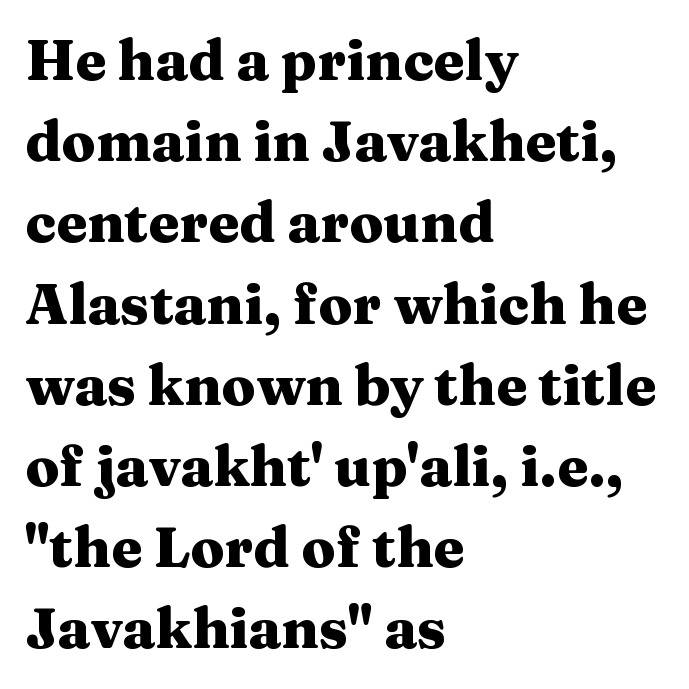
Q: Is the text bold? A: Yes.
Q: Is the text italic (slanted)? A: No, it is upright.
Q: Is the typeface a serif or a sans-serif typeface? A: Serif.
Q: Is the text underlined? A: No.
Q: How is the paragraph aligned? A: Left-aligned.
Q: Is the spacing between letters normal or unusually wide? A: Normal.
Q: Is the spacing between lines tight, normal or loose? A: Normal.
Q: Width (condensed, normal, or wide)? A: Wide.
Q: Stroke contrast? A: Medium.
Q: x-height? A: Medium.
Q: Monospaced? A: No.
